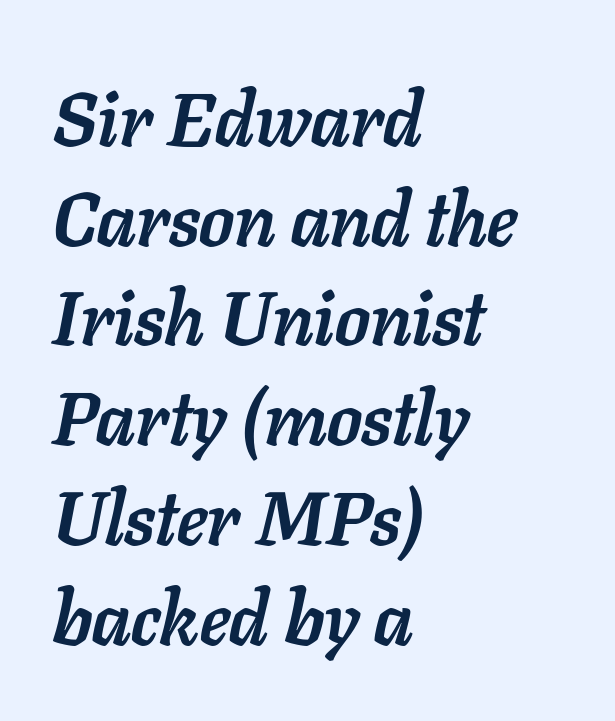
The image shows 75 px semibold type, italic (leaning right); set left-aligned, normal line spacing (1.33x), normal letter spacing, not underlined; low stroke contrast and a medium x-height.
